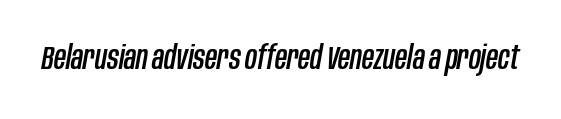
Q: Is the text italic (slanted)? A: Yes, it leans right by about 10 degrees.
Q: Is the text underlined? A: No.
Q: Is the spacing between letters normal or unusually wide? A: Normal.
Q: Width (condensed, normal, or wide)? A: Condensed.
Q: Stroke contrast? A: Low.
Q: x-height? A: Large.
Q: Monospaced? A: No.
